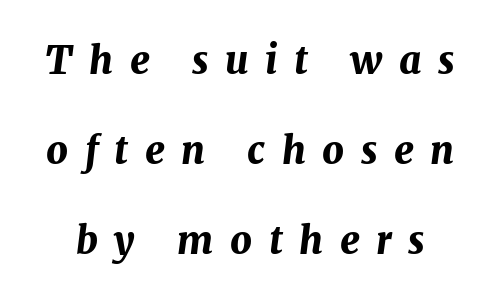
The image shows 38 px bold type, italic (leaning right); set loose line spacing (2.37x), unusually wide letter spacing (+0.44 em), not underlined; medium stroke contrast and a medium x-height.
